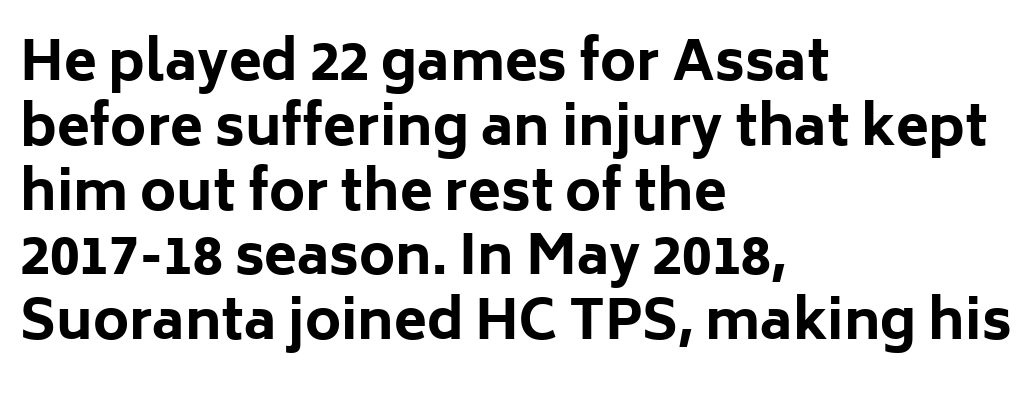
{"serif": "no", "italic": "no", "bold": "yes", "weight": "bold", "width": "normal", "stroke_contrast": "low", "x_height": "medium", "monospaced": "no", "underline": "no", "align": "left", "line_spacing_ratio": 1.2, "letter_spacing": "normal", "letter_spacing_em": 0.0, "glyph_px": 54}
